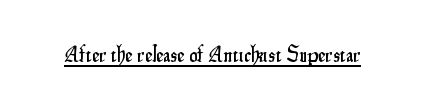
You can see a thin bar hugging the bottom of the glyphs. This rendering leaves character spacing at its baseline value. Style check: upright.
